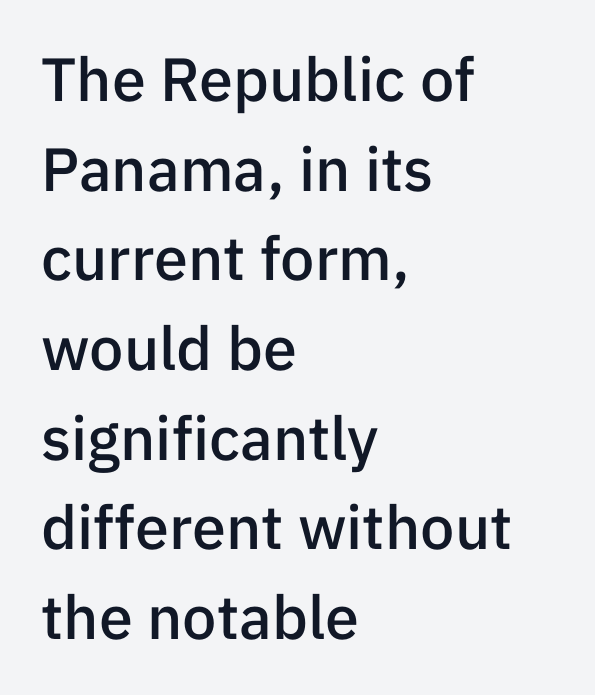
Q: Is the text bold? A: Semi-bold.
Q: Is the text italic (slanted)? A: No, it is upright.
Q: Is the typeface a serif or a sans-serif typeface? A: Sans-serif.
Q: Is the text underlined? A: No.
Q: How is the paragraph aligned? A: Left-aligned.
Q: Is the spacing between letters normal or unusually wide? A: Normal.
Q: Is the spacing between lines tight, normal or loose? A: Normal.
Q: Width (condensed, normal, or wide)? A: Normal.
Q: Stroke contrast? A: Low.
Q: x-height? A: Medium.
Q: Monospaced? A: No.
